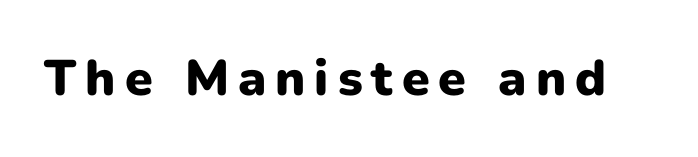
The image shows 50 px heavy sans-serif type, upright; set not underlined; low stroke contrast and a medium x-height.
